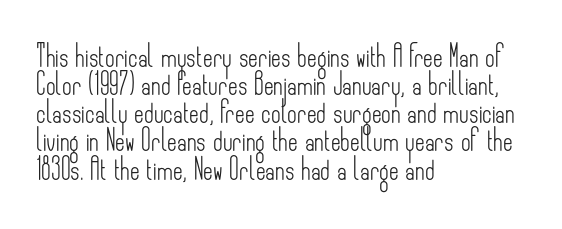
Visually the block forms a straight wall on the left and a jagged coastline on the right. Style check: upright. Bold? No — there's no thickening of the strokes. Notice how descenders clear the ascenders below comfortably — that's standard leading. Each word holds together tightly as a unit, with standard inter-letter gaps.
